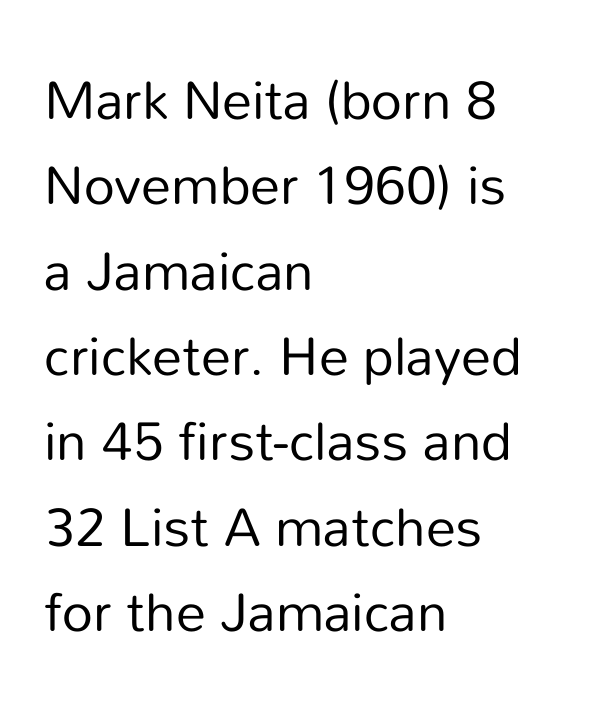
Q: Is the text bold? A: No.
Q: Is the text italic (slanted)? A: No, it is upright.
Q: Is the typeface a serif or a sans-serif typeface? A: Sans-serif.
Q: Is the text underlined? A: No.
Q: How is the paragraph aligned? A: Left-aligned.
Q: Is the spacing between letters normal or unusually wide? A: Normal.
Q: Is the spacing between lines tight, normal or loose? A: Normal.
Q: Width (condensed, normal, or wide)? A: Normal.
Q: Stroke contrast? A: Low.
Q: x-height? A: Medium.
Q: Monospaced? A: No.
